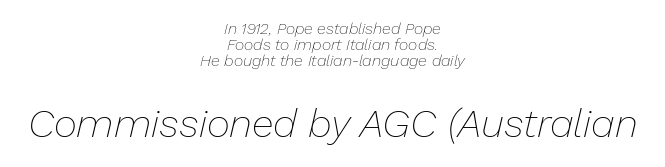
Q: Is the text bold? A: No.
Q: Is the text italic (slanted)? A: Yes, it leans right by about 13 degrees.
Q: Is the text underlined? A: No.
Q: How is the paragraph aligned? A: Centered.
Q: Is the spacing between letters normal or unusually wide? A: Normal.
Q: Is the spacing between lines tight, normal or loose? A: Tight.
Q: Which block of text is set in a larger size, the first (top) or the second (bottom)? A: The second (bottom) one.
Q: Width (condensed, normal, or wide)? A: Normal.
Q: Stroke contrast? A: Low.
Q: x-height? A: Medium.
Q: Monospaced? A: No.
